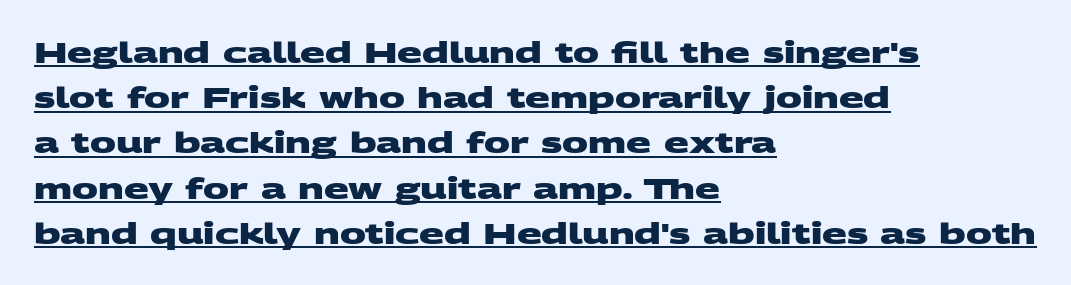
The image shows 29 px heavy, wide sans-serif type; set left-aligned, normal line spacing (1.56x), normal letter spacing, underlined; medium stroke contrast and a large x-height.
